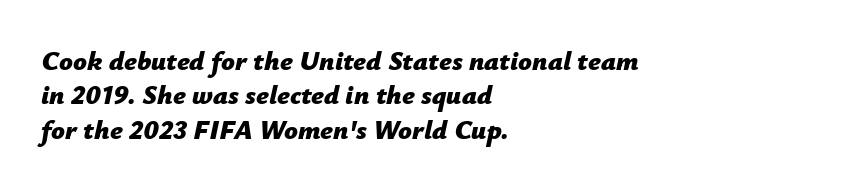
{"italic": "yes", "lean": "right", "slant_degrees": 12, "bold": "yes", "underline": "no", "align": "left", "line_spacing": "normal", "line_spacing_ratio": 1.27, "letter_spacing": "normal", "letter_spacing_em": 0.0, "glyph_px": 27}
